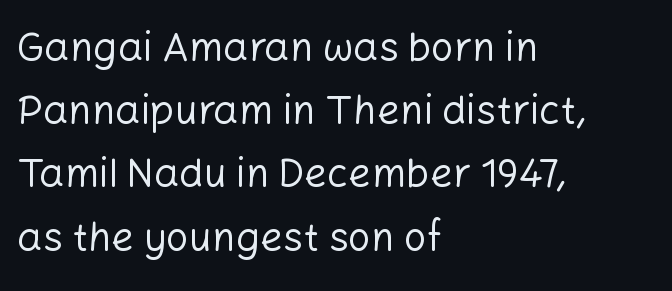
The letters advance in unequal steps, a hallmark of proportional type. Caption: multi-line text, flush left, ragged right. Posture: straight, roman, zero tilt. This block has exactly the height ordinary leading produces. Look at the bottom of the vertical strokes: they stop flat, with no serifs. A bare baseline throughout the passage.
